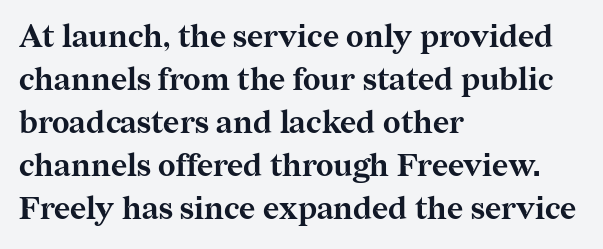
The image shows 31 px bold serif type, upright; set left-aligned, normal line spacing (1.39x), normal letter spacing, not underlined; medium stroke contrast and a medium x-height.
